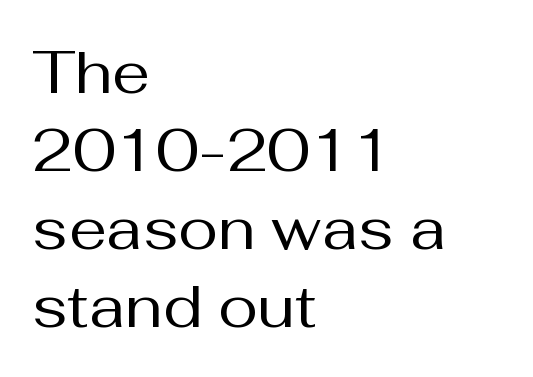
{"serif": "no", "italic": "no", "bold": "no", "weight": "regular", "width": "normal", "stroke_contrast": "medium", "x_height": "medium", "monospaced": "no", "underline": "no", "align": "left", "line_spacing": "normal", "line_spacing_ratio": 1.3, "letter_spacing": "normal", "letter_spacing_em": 0.0, "glyph_px": 60}
